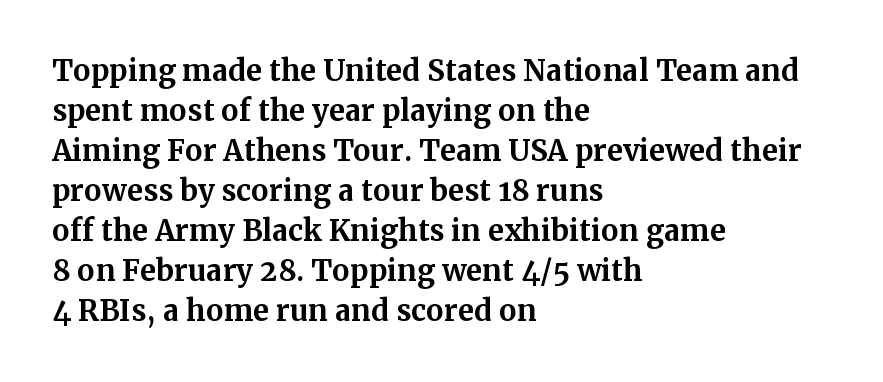
The image shows 29 px bold serif type, upright; set left-aligned, normal line spacing (1.38x), normal letter spacing, not underlined; medium stroke contrast and a medium x-height.
